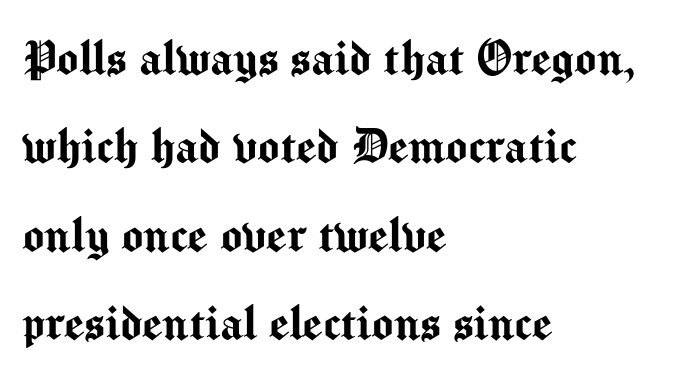
Spacing verdict: proportional, widths tailored to each character. Descenders hang freely into open space. In terms of letterspacing, this is plain default setting. The letters carry no serifs — their stems end cleanly without finishing strokes.
